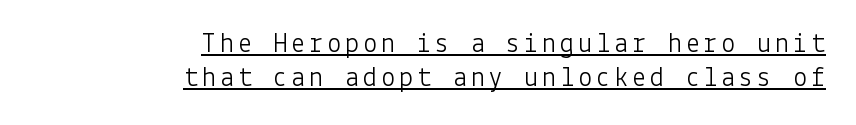
Q: Is the text bold? A: No.
Q: Is the text italic (slanted)? A: No, it is upright.
Q: Is the typeface a serif or a sans-serif typeface? A: Sans-serif.
Q: Is the text underlined? A: Yes.
Q: How is the paragraph aligned? A: Right-aligned.
Q: Width (condensed, normal, or wide)? A: Normal.
Q: Stroke contrast? A: Low.
Q: x-height? A: Medium.
